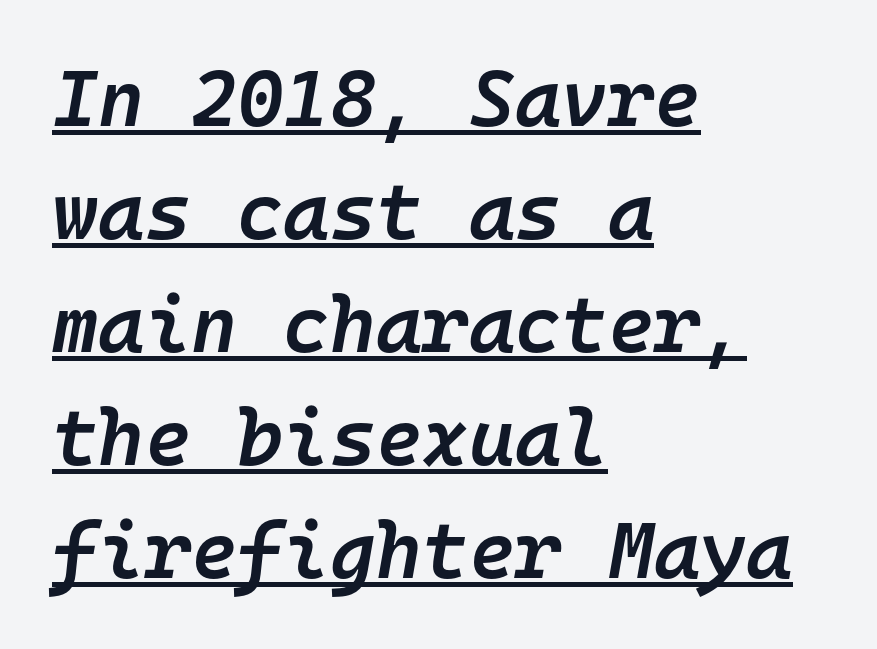
The image shows 79 px semibold type, italic (leaning right), monospaced; set left-aligned, normal line spacing (1.43x), normal letter spacing, underlined; low stroke contrast and a medium x-height.
